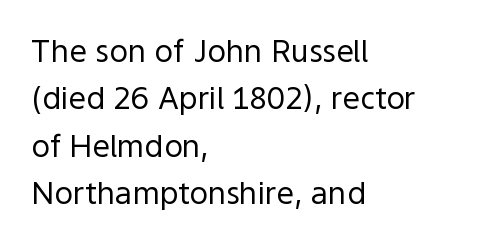
The image shows 31 px regular-weight sans-serif type, upright; set left-aligned, normal line spacing (1.53x), normal letter spacing, not underlined; a medium x-height.
